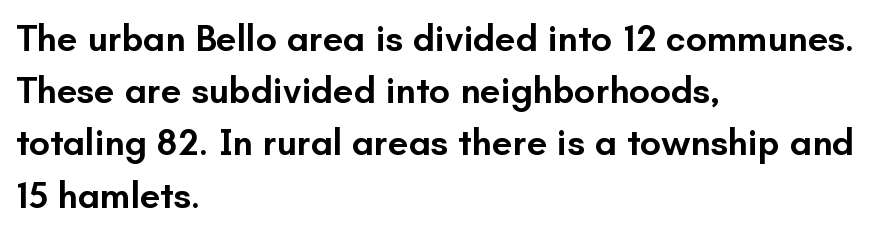
This is roman type, the default non-slanted kind. Moderately thickened strokes mark this as semibold type. These lines keep a tight, regular rhythm from letter to letter. This sample uses a sans-serif face. The lines are quadded left. Proportional: the letters do not fall into vertical columns.
